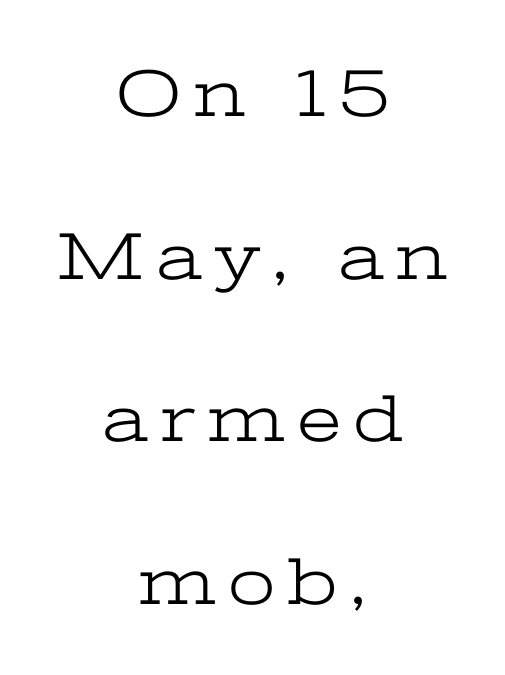
{"serif": "yes", "italic": "no", "bold": "no", "weight": "light", "width": "wide", "stroke_contrast": "low", "x_height": "medium", "monospaced": "no", "underline": "no", "align": "center", "line_spacing": "loose", "line_spacing_ratio": 2.39, "glyph_px": 68}
